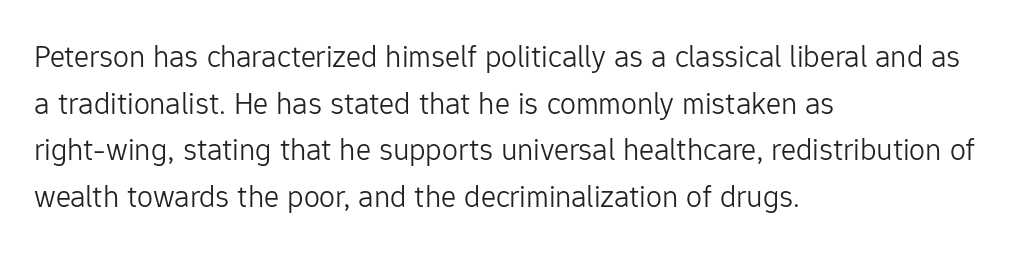
The image shows 32 px light sans-serif type, upright; set left-aligned, normal line spacing (1.46x), normal letter spacing, not underlined; low stroke contrast and a medium x-height.
